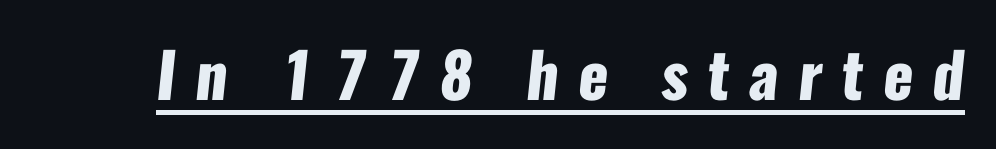
Q: Is the text bold? A: Yes.
Q: Is the typeface a serif or a sans-serif typeface? A: Sans-serif.
Q: Is the text underlined? A: Yes.
Q: Is the spacing between letters normal or unusually wide? A: Unusually wide.
Q: Width (condensed, normal, or wide)? A: Condensed.
Q: Stroke contrast? A: Low.
Q: x-height? A: Medium.
Q: Monospaced? A: No.
